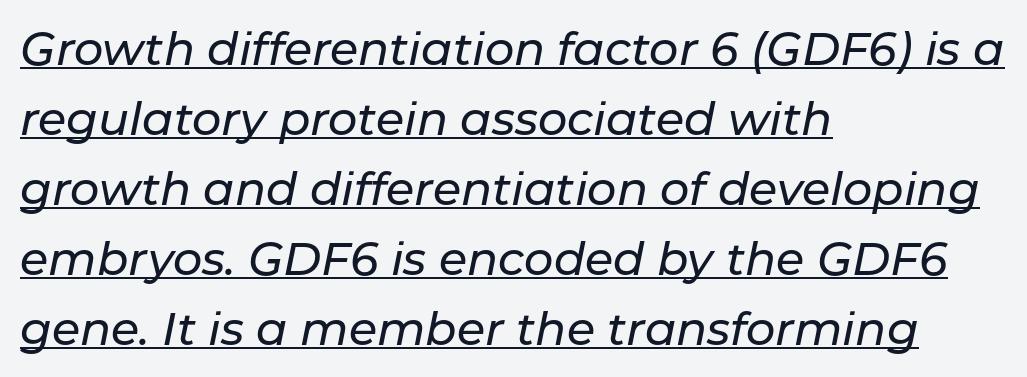
A typesetter would call this leading conventional body-copy spacing. The lines are quadded left. Here the designer chose a conventional face with non-uniform glyph widths. The glyphs look as if they've been sheared to an angle. The lettering is marked with a stroke running underneath it.
